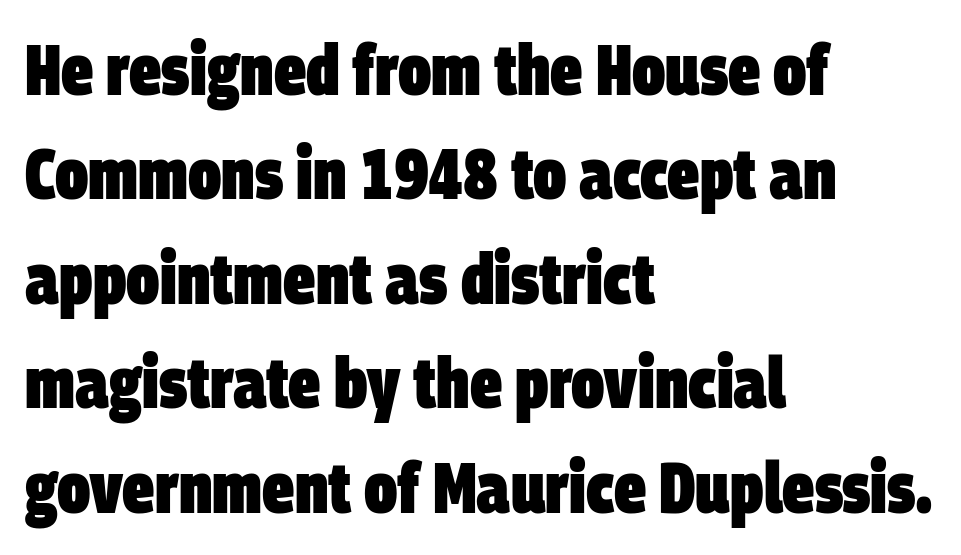
{"serif": "no", "bold": "yes", "weight": "heavy", "width": "condensed", "stroke_contrast": "low", "x_height": "large", "monospaced": "no", "underline": "no", "align": "left", "line_spacing": "normal", "line_spacing_ratio": 1.45, "letter_spacing": "normal", "letter_spacing_em": 0.0, "glyph_px": 72}
